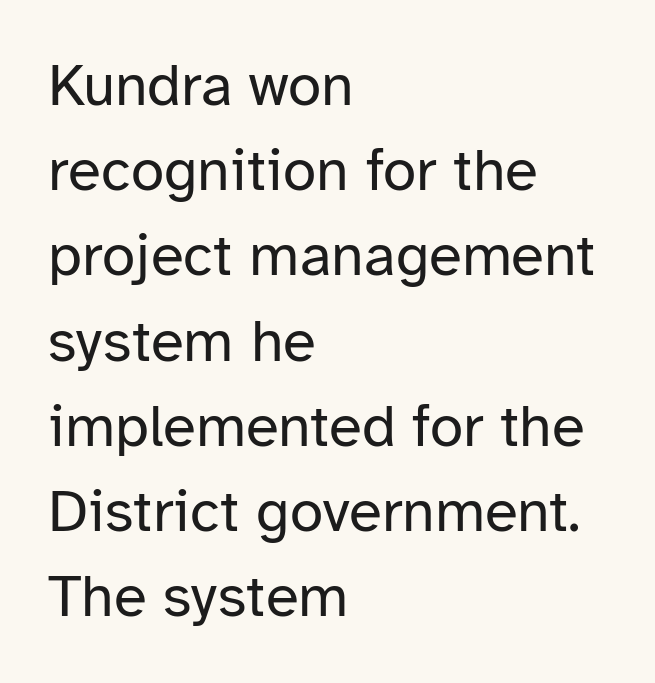
{"serif": "no", "italic": "no", "bold": "no", "weight": "regular", "width": "normal", "stroke_contrast": "low", "x_height": "medium", "monospaced": "no", "underline": "no", "align": "left", "line_spacing": "normal", "line_spacing_ratio": 1.42, "letter_spacing": "normal", "letter_spacing_em": 0.0, "glyph_px": 60}
